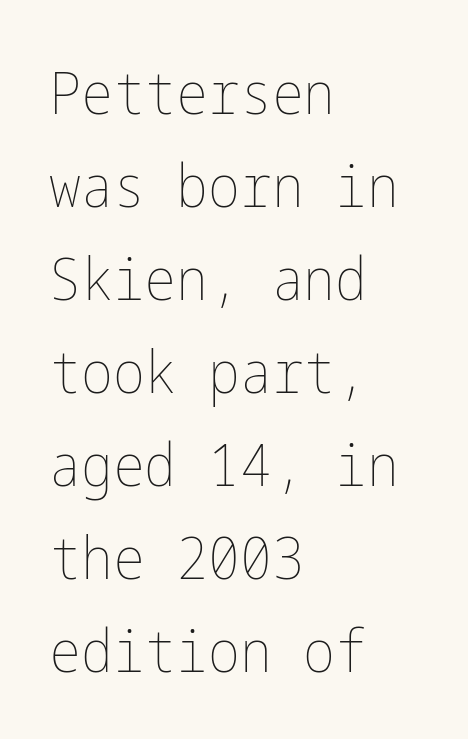
The image shows 60 px thin, condensed type, upright; set left-aligned, normal line spacing (1.55x), normal letter spacing, not underlined; low stroke contrast and a medium x-height.
